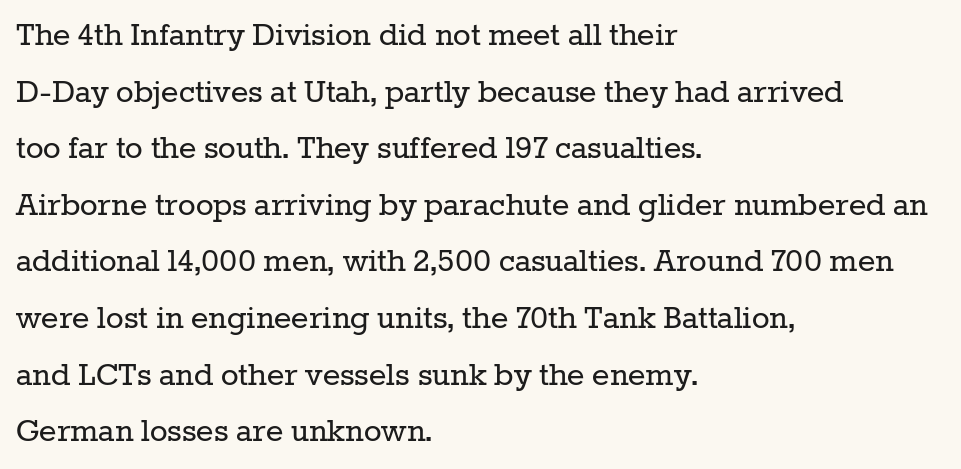
Q: Is the text bold? A: No.
Q: Is the text italic (slanted)? A: No, it is upright.
Q: Is the typeface a serif or a sans-serif typeface? A: Serif.
Q: Is the text underlined? A: No.
Q: How is the paragraph aligned? A: Left-aligned.
Q: Is the spacing between letters normal or unusually wide? A: Normal.
Q: Is the spacing between lines tight, normal or loose? A: Normal.
Q: Width (condensed, normal, or wide)? A: Normal.
Q: Stroke contrast? A: Low.
Q: x-height? A: Medium.
Q: Monospaced? A: No.
